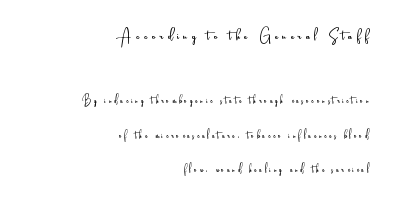
{"bold": "no", "underline": "no", "align": "right", "line_spacing": "loose", "line_spacing_ratio": 2.45, "letter_spacing": "wide", "letter_spacing_em": 0.22, "larger_block": "first", "size_ratio": 1.5, "glyph_px": 21}
